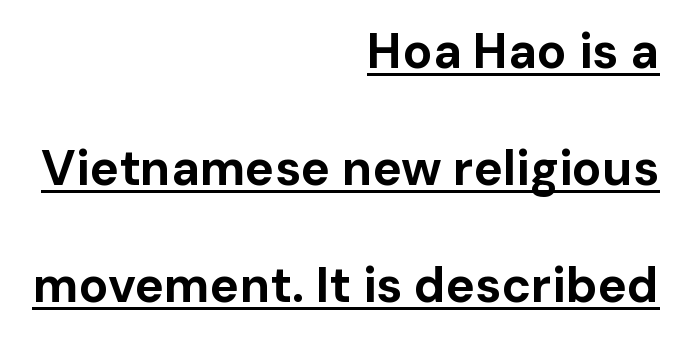
Q: Is the text bold? A: Yes.
Q: Is the text italic (slanted)? A: No, it is upright.
Q: Is the typeface a serif or a sans-serif typeface? A: Sans-serif.
Q: Is the text underlined? A: Yes.
Q: How is the paragraph aligned? A: Right-aligned.
Q: Is the spacing between letters normal or unusually wide? A: Normal.
Q: Is the spacing between lines tight, normal or loose? A: Loose.
Q: Width (condensed, normal, or wide)? A: Normal.
Q: Stroke contrast? A: Low.
Q: x-height? A: Medium.
Q: Monospaced? A: No.
